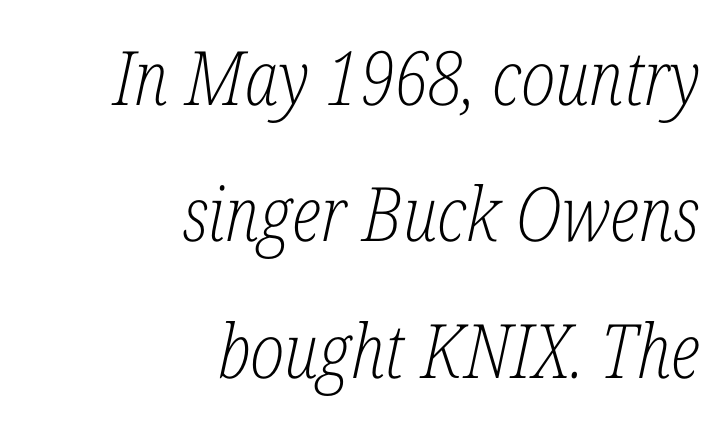
This sample is right-justified, so line beginnings fall wherever the words allow. The face used here is seriffed, in the tradition of book romans. The face used here is proportionally spaced, like ordinary book or web type. This sample uses plain, unmodified letter spacing. Quick note: underline off.
